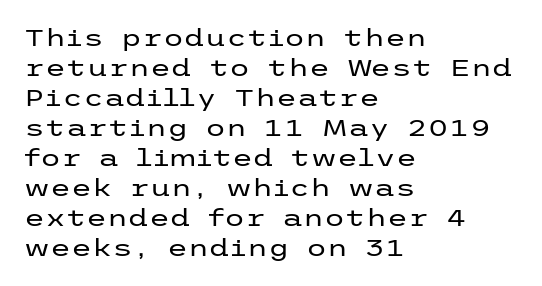
Honestly, there is no underline to notice here at all. The font's upright variant was chosen for this text. Horizontally, the lines are justified to the leading edge only. Bold? No — there's no thickening of the strokes.
